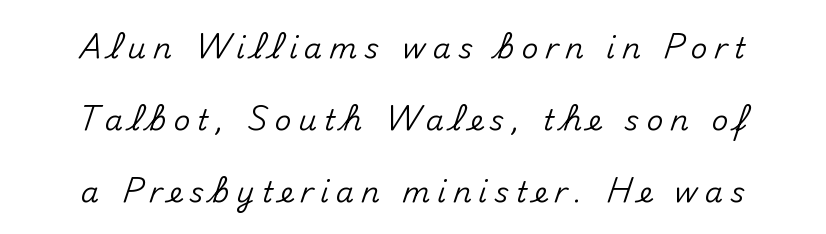
Where is the straight margin? There isn't one; the lines are centered. Beneath every word, the page is bare. Reading down the column, the eye jumps a long way to each next line. Each letter keeps its own natural width here, so spacing adapts to shape. The gaps between neighbouring characters are conspicuously large.
